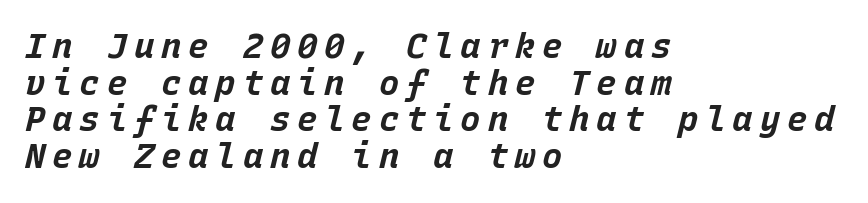
Q: Is the text bold? A: Yes.
Q: Is the text italic (slanted)? A: Yes, it leans right by about 15 degrees.
Q: Is the text underlined? A: No.
Q: How is the paragraph aligned? A: Left-aligned.
Q: Is the spacing between letters normal or unusually wide? A: Unusually wide.
Q: Is the spacing between lines tight, normal or loose? A: Tight.
Q: Width (condensed, normal, or wide)? A: Normal.
Q: Stroke contrast? A: Low.
Q: x-height? A: Large.
Q: Monospaced? A: Yes.
